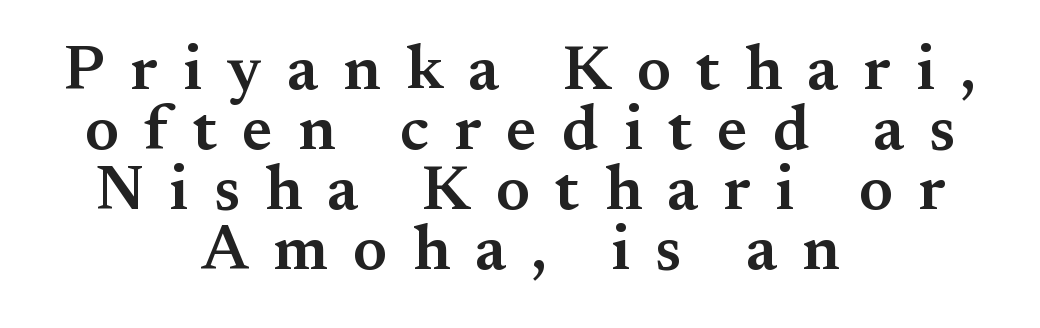
Does the leading feel generous? Not at all — it's pinched. The text was rendered using a seriffed face with decorative stroke endings. A typesetter would call this heavily tracked-out type. Horizontal alignment here is central, giving a formal, balanced look. Is this a fixed-width face? No — the glyphs have proportional, varying widths. Nope, not italic — everything's standing straight.
